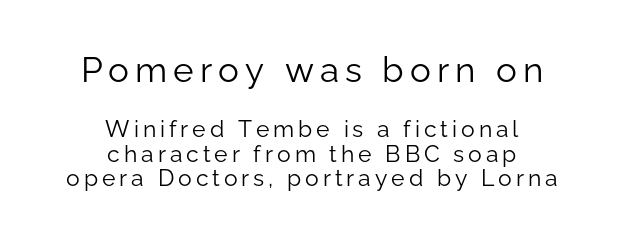
Q: Is the text bold? A: No.
Q: Is the text italic (slanted)? A: No, it is upright.
Q: Is the typeface a serif or a sans-serif typeface? A: Sans-serif.
Q: Is the text underlined? A: No.
Q: How is the paragraph aligned? A: Centered.
Q: Is the spacing between lines tight, normal or loose? A: Tight.
Q: Which block of text is set in a larger size, the first (top) or the second (bottom)? A: The first (top) one.
Q: Width (condensed, normal, or wide)? A: Normal.
Q: Stroke contrast? A: Low.
Q: x-height? A: Medium.
Q: Monospaced? A: No.
